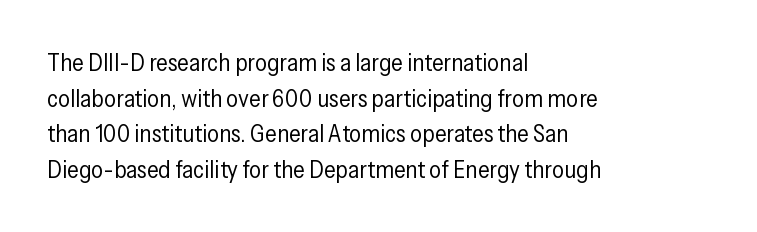
{"italic": "no", "bold": "no", "underline": "no", "align": "left", "line_spacing": "normal", "line_spacing_ratio": 1.48, "letter_spacing": "normal", "letter_spacing_em": 0.0, "glyph_px": 24}
